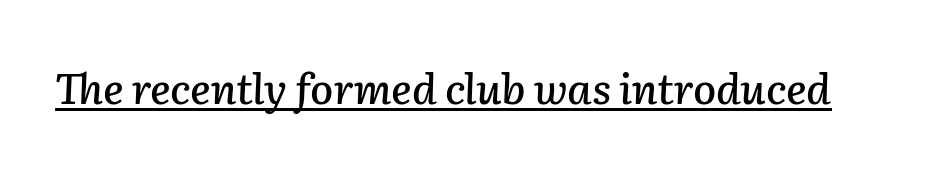
{"italic": "yes", "lean": "right", "slant_degrees": 2, "width": "normal", "stroke_contrast": "low", "x_height": "medium", "monospaced": "no", "underline": "yes", "letter_spacing": "normal", "letter_spacing_em": 0.0, "glyph_px": 42}
